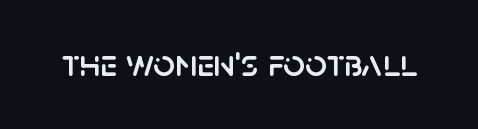
Q: Is the text italic (slanted)? A: No, it is upright.
Q: Is the typeface a serif or a sans-serif typeface? A: Sans-serif.
Q: Is the text underlined? A: No.
Q: Is the spacing between letters normal or unusually wide? A: Normal.
Q: Width (condensed, normal, or wide)? A: Normal.
Q: Stroke contrast? A: Low.
Q: x-height? A: Large.
Q: Monospaced? A: No.
